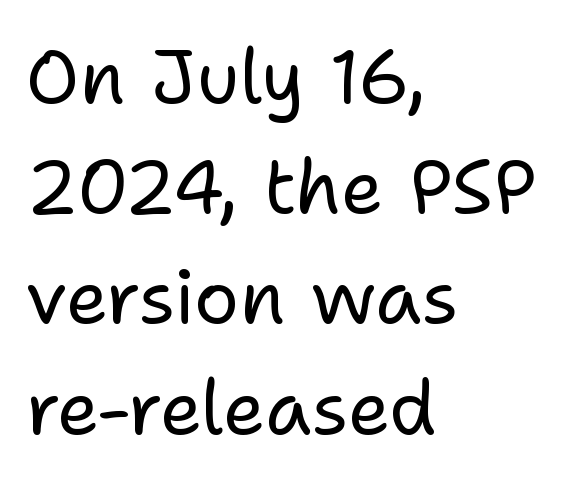
The image shows 75 px regular-weight sans-serif type, upright; set left-aligned, normal line spacing (1.47x), normal letter spacing, not underlined; low stroke contrast and a medium x-height.
